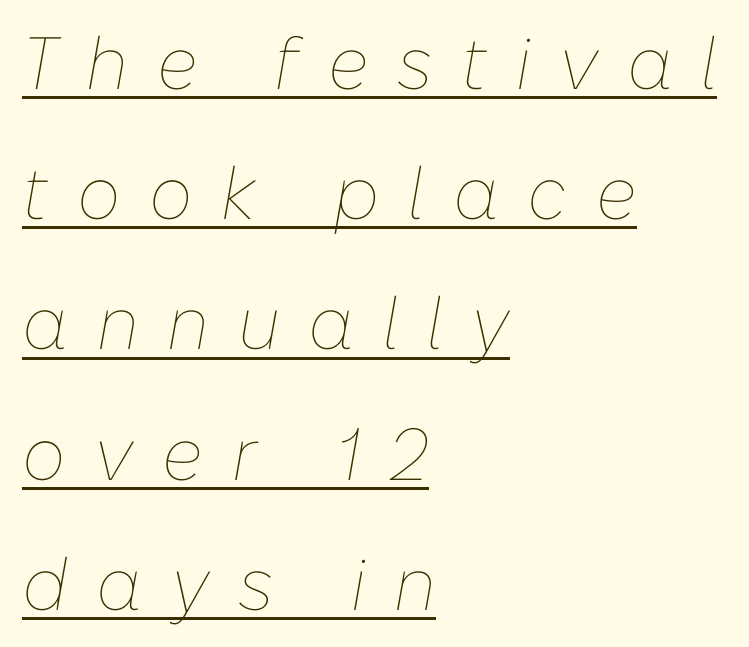
The image shows 74 px thin type, italic (leaning right); set left-aligned, line spacing 1.76x, unusually wide letter spacing (+0.39 em), underlined; low stroke contrast and a medium x-height.
